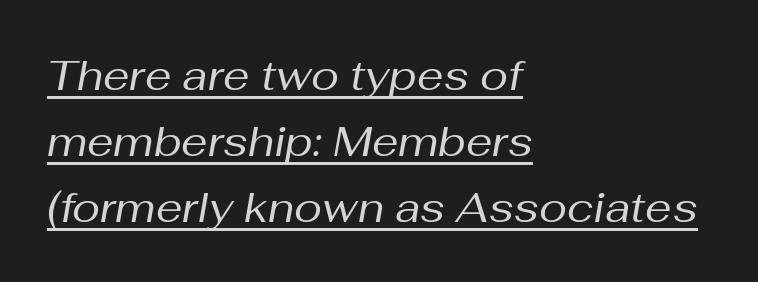
Q: Is the text bold? A: No.
Q: Is the text italic (slanted)? A: Yes, it leans right by about 10 degrees.
Q: Is the text underlined? A: Yes.
Q: How is the paragraph aligned? A: Left-aligned.
Q: Is the spacing between letters normal or unusually wide? A: Normal.
Q: Is the spacing between lines tight, normal or loose? A: Normal.
Q: Width (condensed, normal, or wide)? A: Normal.
Q: Stroke contrast? A: Medium.
Q: x-height? A: Medium.
Q: Monospaced? A: No.
